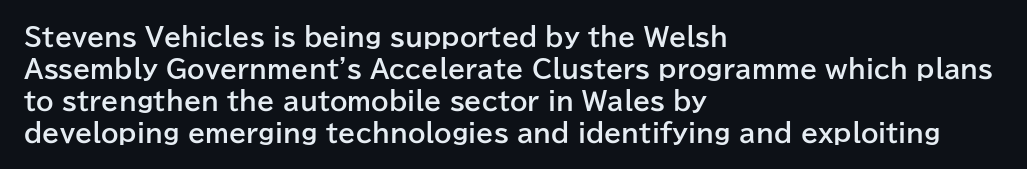
Q: Is the text bold? A: Yes.
Q: Is the text italic (slanted)? A: No, it is upright.
Q: Is the text underlined? A: No.
Q: How is the paragraph aligned? A: Left-aligned.
Q: Is the spacing between letters normal or unusually wide? A: Normal.
Q: Is the spacing between lines tight, normal or loose? A: Normal.
